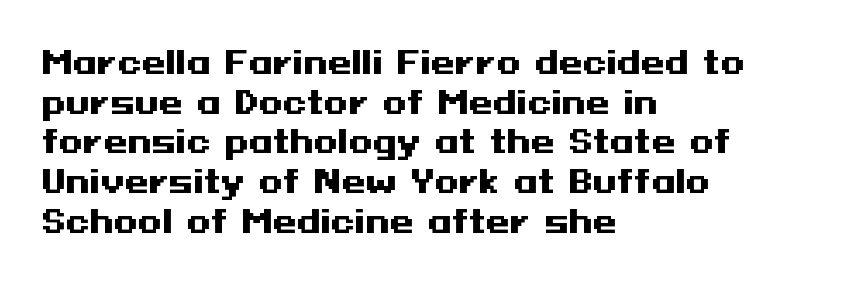
Each word holds together tightly as a unit, with standard inter-letter gaps. A full-strength bold gives these letters their thick strokes. The font family rendered here belongs to the sans-serif group. A clean baseline with only descenders dipping below it. The ragged edge is on the right, which tells us the setting is flush left.
